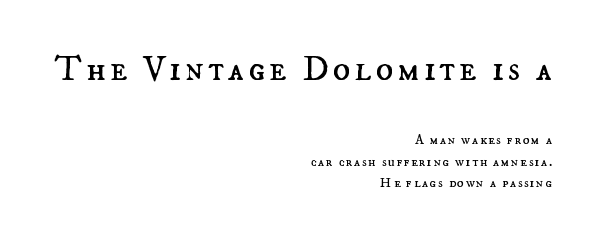
The image shows 36 px regular-weight type, upright; set right-aligned, normal line spacing (1.54x), not underlined; the first (top) block is 2.57x larger; medium stroke contrast and a small x-height.
